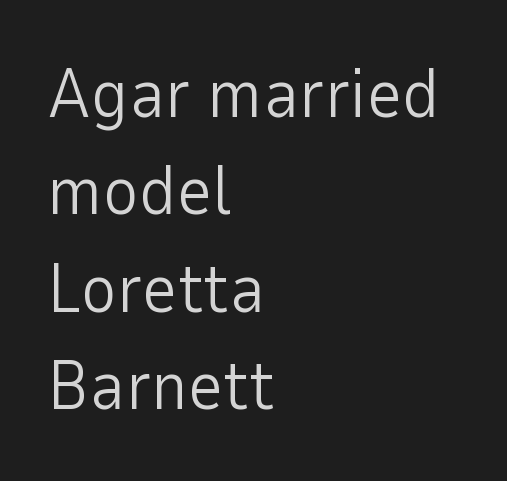
{"serif": "no", "italic": "no", "bold": "no", "weight": "light", "width": "normal", "stroke_contrast": "low", "x_height": "medium", "monospaced": "no", "underline": "no", "align": "left", "line_spacing": "normal", "line_spacing_ratio": 1.41, "letter_spacing": "normal", "letter_spacing_em": 0.0, "glyph_px": 69}
